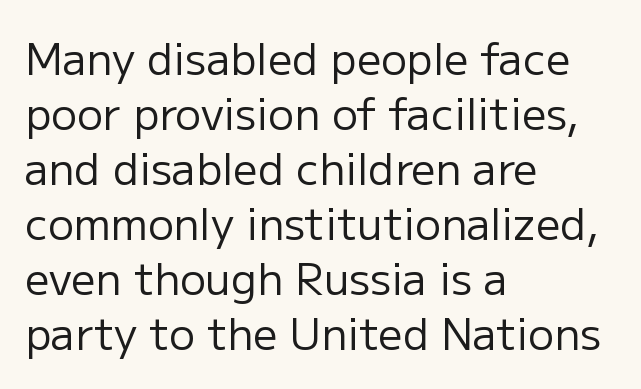
Q: Is the text bold? A: No.
Q: Is the text italic (slanted)? A: No, it is upright.
Q: Is the typeface a serif or a sans-serif typeface? A: Sans-serif.
Q: Is the text underlined? A: No.
Q: How is the paragraph aligned? A: Left-aligned.
Q: Is the spacing between letters normal or unusually wide? A: Normal.
Q: Is the spacing between lines tight, normal or loose? A: Normal.
Q: Width (condensed, normal, or wide)? A: Normal.
Q: Stroke contrast? A: Low.
Q: x-height? A: Medium.
Q: Monospaced? A: No.
